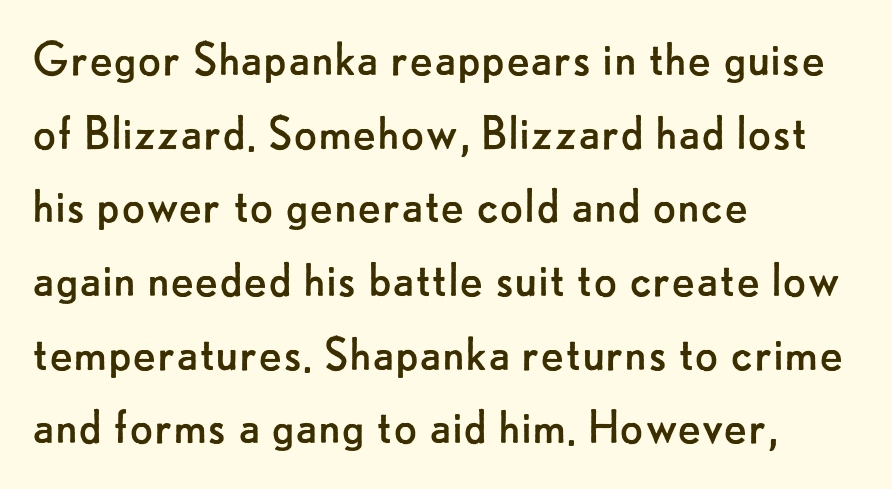
Q: Is the text bold? A: No.
Q: Is the text italic (slanted)? A: No, it is upright.
Q: Is the typeface a serif or a sans-serif typeface? A: Sans-serif.
Q: Is the text underlined? A: No.
Q: How is the paragraph aligned? A: Left-aligned.
Q: Is the spacing between letters normal or unusually wide? A: Normal.
Q: Is the spacing between lines tight, normal or loose? A: Normal.
Q: Width (condensed, normal, or wide)? A: Normal.
Q: Stroke contrast? A: Low.
Q: x-height? A: Small.
Q: Monospaced? A: No.
